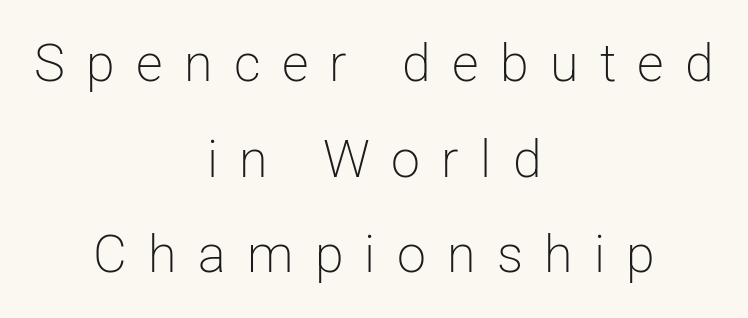
{"serif": "no", "italic": "no", "bold": "no", "weight": "light", "width": "normal", "stroke_contrast": "low", "x_height": "medium", "monospaced": "no", "underline": "no", "align": "center", "line_spacing_ratio": 1.84, "letter_spacing": "wide", "letter_spacing_em": 0.41, "glyph_px": 52}
